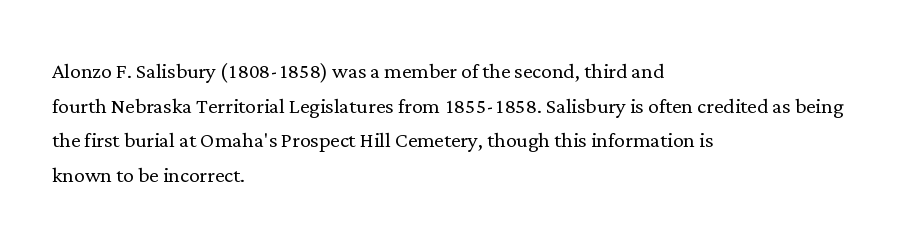
The block of text has a typical density, with ordinary space between rows. Which margin do the lines hug? The left one — the right edge is uneven. The space directly below the letters is spotless. This is the regular roman posture of the typeface. Does extra space separate the letters? No, they use regular spacing.
